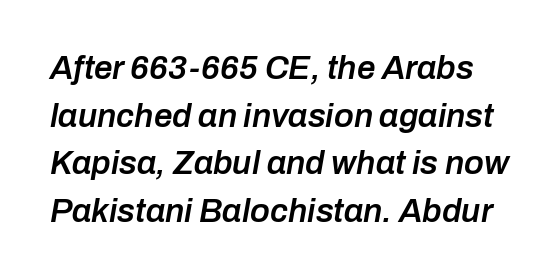
The image shows 33 px semibold type, italic (leaning right); set normal line spacing (1.44x), normal letter spacing, not underlined; low stroke contrast and a medium x-height.
